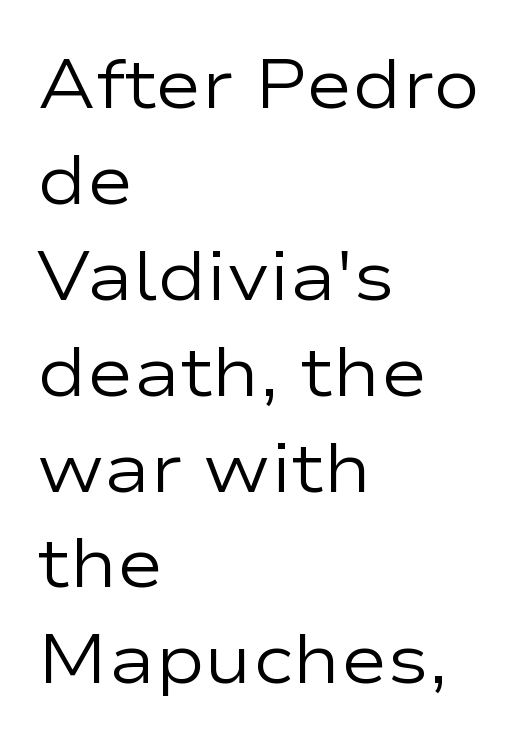
Q: Is the text bold? A: No.
Q: Is the text italic (slanted)? A: No, it is upright.
Q: Is the typeface a serif or a sans-serif typeface? A: Sans-serif.
Q: Is the text underlined? A: No.
Q: How is the paragraph aligned? A: Left-aligned.
Q: Is the spacing between letters normal or unusually wide? A: Normal.
Q: Is the spacing between lines tight, normal or loose? A: Normal.
Q: Width (condensed, normal, or wide)? A: Wide.
Q: Stroke contrast? A: Low.
Q: x-height? A: Medium.
Q: Monospaced? A: No.
